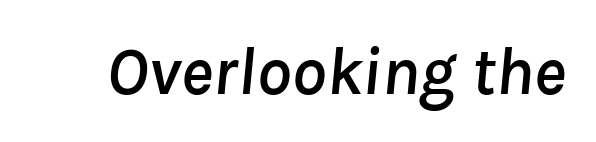
The image shows 69 px text type, italic (leaning right); set normal letter spacing, not underlined; low stroke contrast and a medium x-height.
